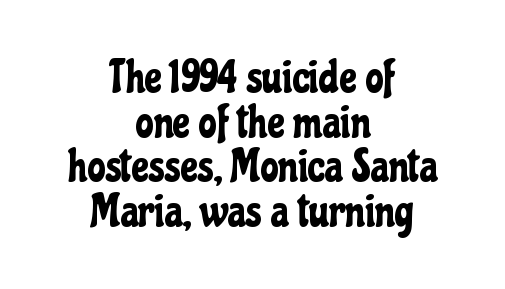
Does the lettering tilt? It doesn't — this is upright. Each letter keeps its own natural width here, so spacing adapts to shape. These lines keep a tight, regular rhythm from letter to letter. How would I describe the line gaps? Narrow and economical. The space directly below the letters is spotless.
